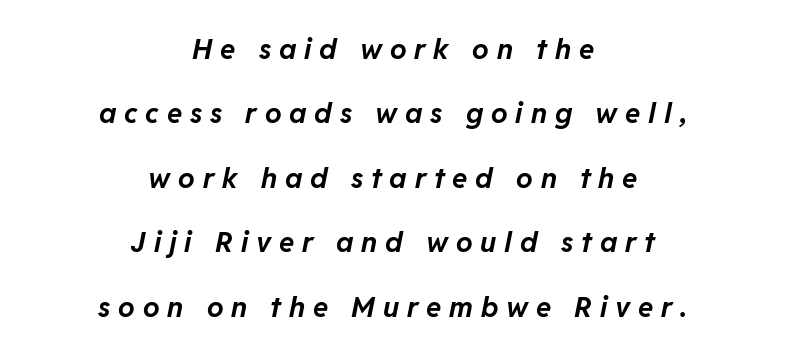
Q: Is the text bold? A: Yes.
Q: Is the text italic (slanted)? A: Yes, it leans right by about 11 degrees.
Q: Is the text underlined? A: No.
Q: How is the paragraph aligned? A: Centered.
Q: Is the spacing between letters normal or unusually wide? A: Unusually wide.
Q: Is the spacing between lines tight, normal or loose? A: Loose.
Q: Width (condensed, normal, or wide)? A: Normal.
Q: Stroke contrast? A: Low.
Q: x-height? A: Medium.
Q: Monospaced? A: No.
